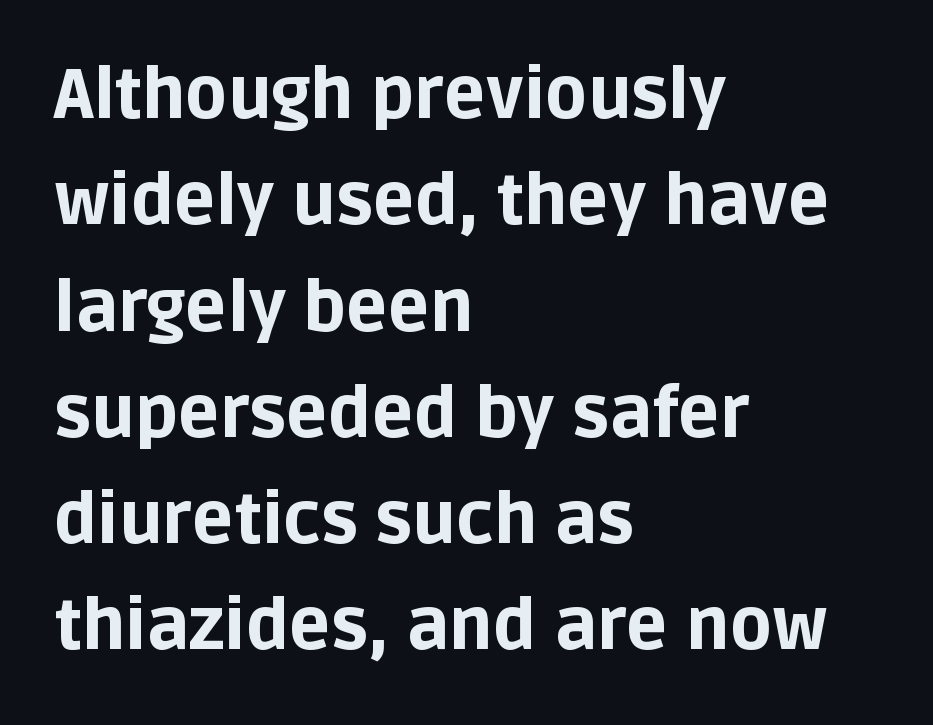
{"serif": "no", "italic": "no", "bold": "yes", "weight": "bold", "width": "normal", "stroke_contrast": "low", "x_height": "large", "monospaced": "no", "underline": "no", "align": "left", "line_spacing": "normal", "line_spacing_ratio": 1.54, "letter_spacing": "normal", "letter_spacing_em": 0.0, "glyph_px": 69}
